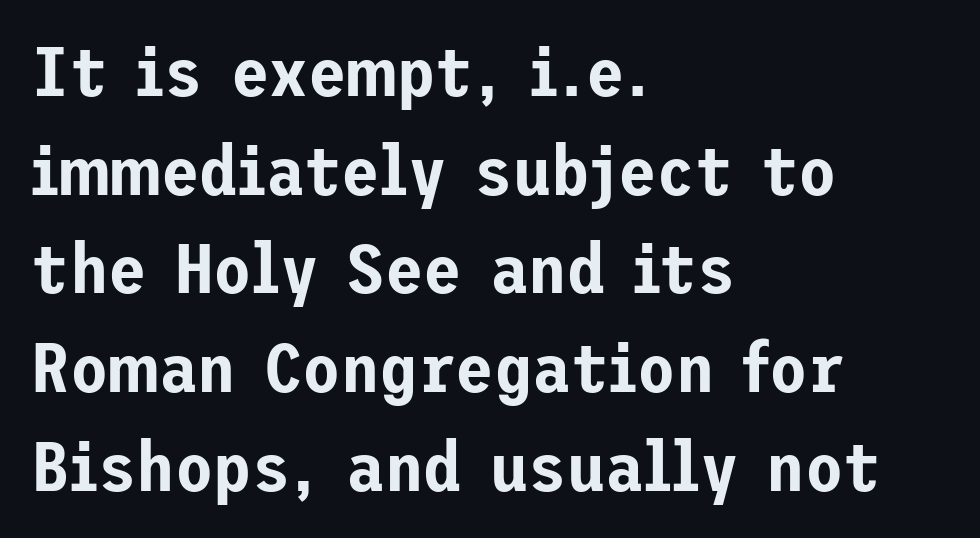
{"serif": "no", "italic": "no", "width": "normal", "stroke_contrast": "low", "x_height": "medium", "underline": "no", "align": "left", "line_spacing": "normal", "line_spacing_ratio": 1.41, "letter_spacing": "normal", "letter_spacing_em": 0.0, "glyph_px": 70}
